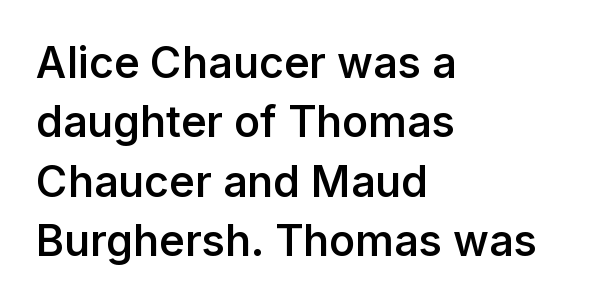
{"serif": "no", "italic": "no", "bold": "semi", "weight": "semibold", "width": "normal", "stroke_contrast": "low", "x_height": "medium", "monospaced": "no", "underline": "no", "align": "left", "line_spacing": "normal", "line_spacing_ratio": 1.38, "letter_spacing": "normal", "letter_spacing_em": 0.0, "glyph_px": 43}
